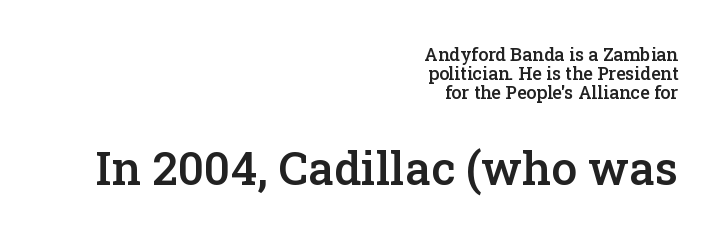
Rows of type sit shoulder to shoulder in the vertical direction. Scale increases going downward across the two blocks. This sample is right-justified, so line beginnings fall wherever the words allow. Set as a demibold, roughly 600 on the weight scale. Varying glyph widths throughout — classic text-font behaviour. The foot of each line stays bare and open.
